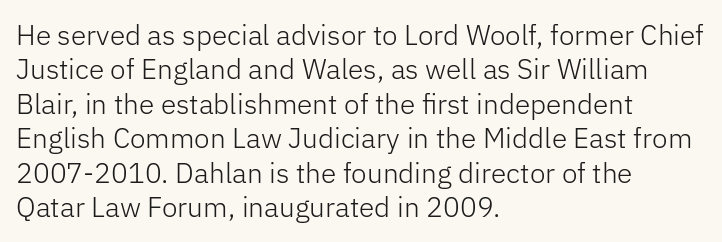
The image shows 28 px light sans-serif type, upright; set left-aligned, line spacing 1.23x, normal letter spacing, not underlined; low stroke contrast and a medium x-height.
